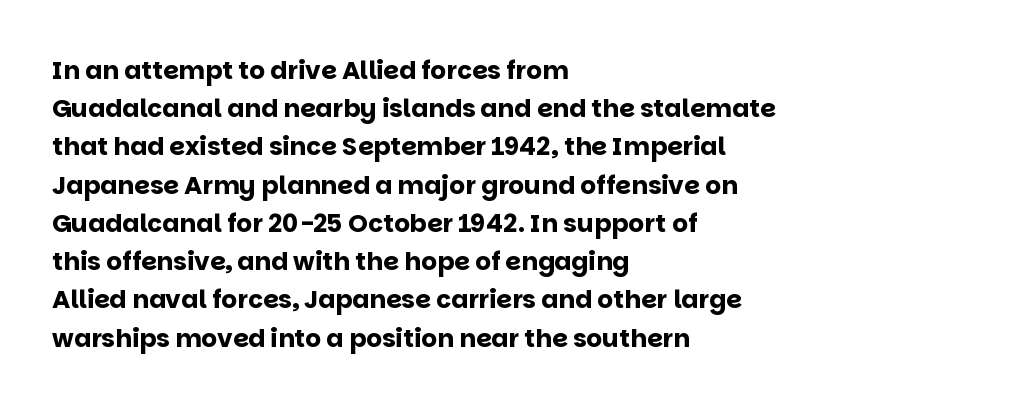
{"italic": "no", "bold": "yes", "underline": "no", "align": "left", "line_spacing": "normal", "line_spacing_ratio": 1.53, "letter_spacing": "normal", "letter_spacing_em": 0.0, "glyph_px": 25}
